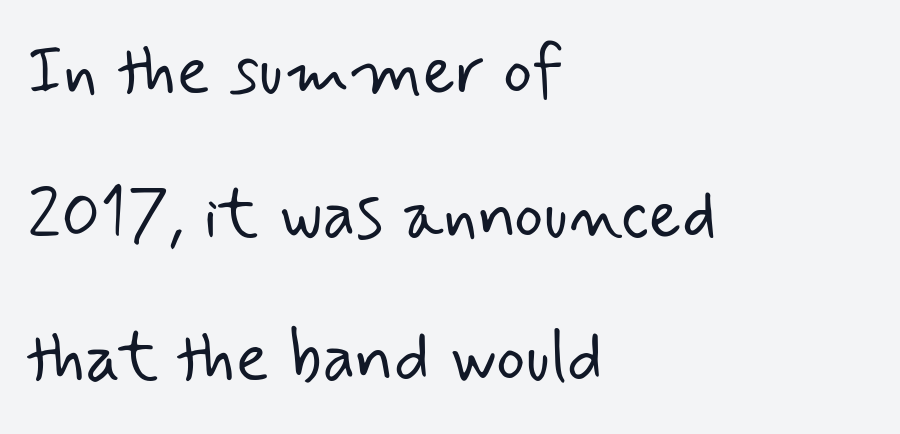
The image shows 69 px light sans-serif type; set left-aligned, loose line spacing (2.08x), normal letter spacing, not underlined; low stroke contrast and a small x-height.
